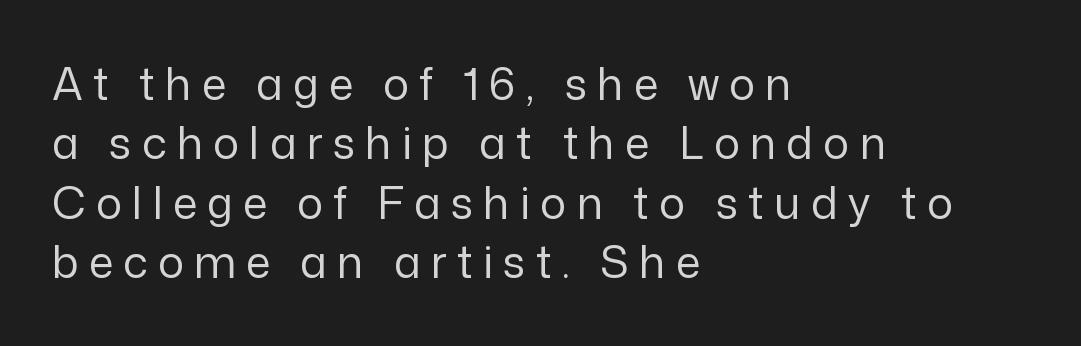
Q: Is the text bold? A: No.
Q: Is the text italic (slanted)? A: No, it is upright.
Q: Is the typeface a serif or a sans-serif typeface? A: Sans-serif.
Q: Is the text underlined? A: No.
Q: How is the paragraph aligned? A: Left-aligned.
Q: Is the spacing between letters normal or unusually wide? A: Unusually wide.
Q: Is the spacing between lines tight, normal or loose? A: Normal.
Q: Width (condensed, normal, or wide)? A: Normal.
Q: Stroke contrast? A: Low.
Q: x-height? A: Medium.
Q: Monospaced? A: No.
